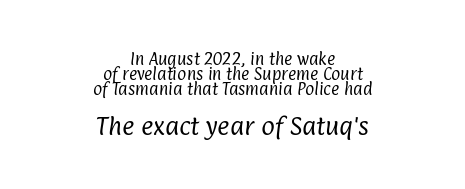
Q: Is the text bold? A: No.
Q: Is the text underlined? A: No.
Q: How is the paragraph aligned? A: Centered.
Q: Is the spacing between letters normal or unusually wide? A: Normal.
Q: Is the spacing between lines tight, normal or loose? A: Tight.
Q: Which block of text is set in a larger size, the first (top) or the second (bottom)? A: The second (bottom) one.
